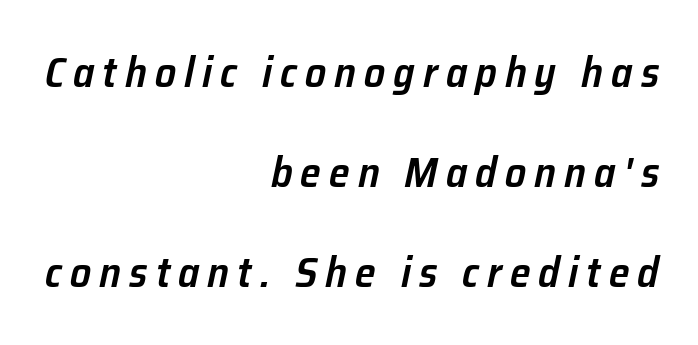
{"italic": "yes", "lean": "right", "slant_degrees": 12, "bold": "semi", "weight": "semibold", "width": "normal", "stroke_contrast": "low", "x_height": "medium", "monospaced": "no", "underline": "no", "align": "right", "line_spacing": "loose", "line_spacing_ratio": 2.38, "glyph_px": 42}
